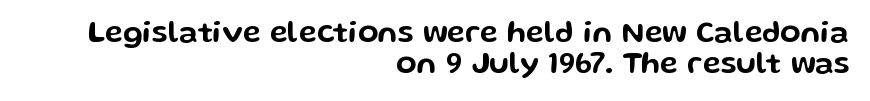
{"serif": "no", "italic": "no", "width": "wide", "stroke_contrast": "low", "x_height": "medium", "monospaced": "no", "underline": "no", "align": "right", "line_spacing": "tight", "line_spacing_ratio": 1.03, "letter_spacing": "normal", "letter_spacing_em": 0.0, "glyph_px": 30}
